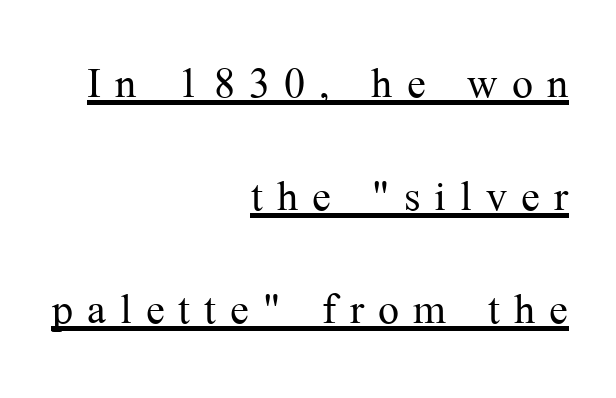
Vertical stems look standard width or narrower in stroke. The font family rendered here belongs to the serif group. Has an underline been added? It has. The setting favours the right margin, as signatures and pull-quotes sometimes do.
